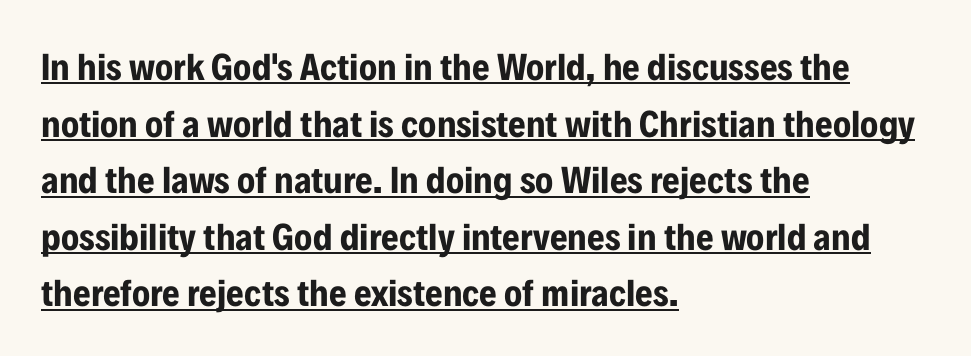
The rendering uses natural spacing where letterforms have individual widths. Casual observation: everything's shoved over to the left. Glance below the letters and you will spot a drawn line. The passage shown is emphatically bold. Stroke terminals: plain, sans-serif.
